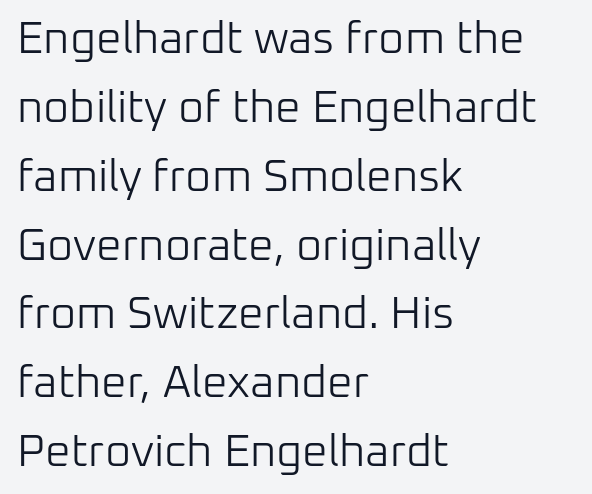
Is there much room between lines? A standard amount, neither cramped nor airy. The specimen omits any rule beneath the text block's lines. The passage shown is not bold in any degree. These lines are composed in type without serifs.
